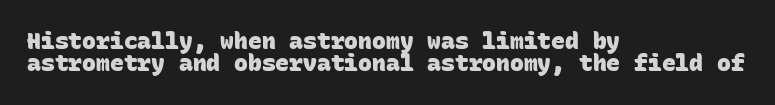
The image shows 23 px bold type; set left-aligned, tight line spacing (0.97x), normal letter spacing, not underlined.
